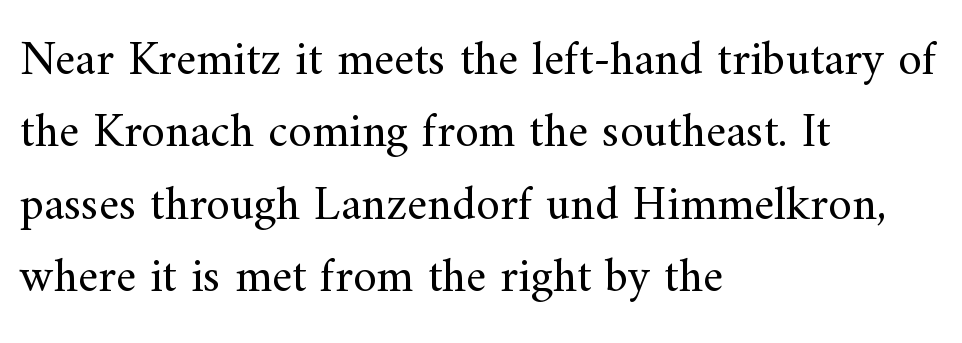
Q: Is the text bold? A: No.
Q: Is the text italic (slanted)? A: No, it is upright.
Q: Is the typeface a serif or a sans-serif typeface? A: Serif.
Q: Is the text underlined? A: No.
Q: How is the paragraph aligned? A: Left-aligned.
Q: Is the spacing between letters normal or unusually wide? A: Normal.
Q: Is the spacing between lines tight, normal or loose? A: Normal.
Q: Width (condensed, normal, or wide)? A: Normal.
Q: Stroke contrast? A: Medium.
Q: x-height? A: Small.
Q: Monospaced? A: No.
